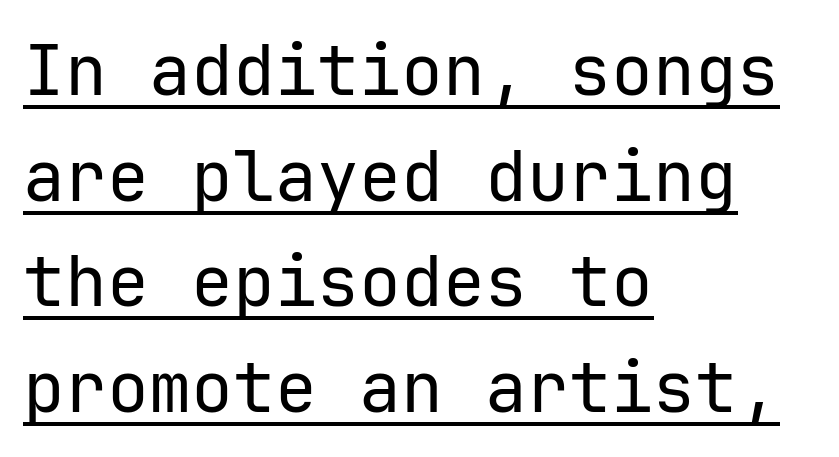
A typographer would call this underscored text. Nope, not italic — everything's standing straight. The font family rendered here belongs to the sans-serif group. These lines are set flush left with a ragged right edge. A quiet, ordinary-to-light weight characterises the typeface.
